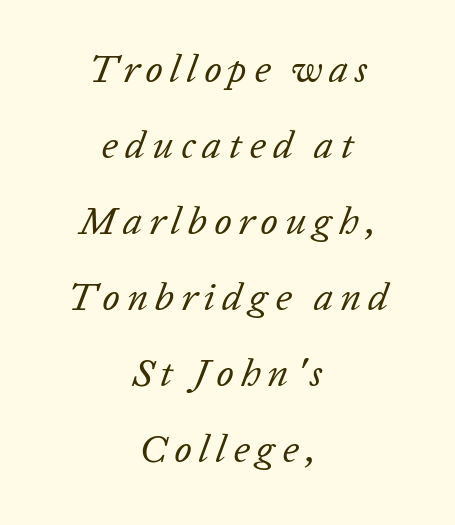
{"italic": "yes", "lean": "right", "slant_degrees": 20, "bold": "no", "weight": "regular", "width": "normal", "stroke_contrast": "low", "x_height": "medium", "monospaced": "no", "underline": "no", "align": "center", "line_spacing": "loose", "line_spacing_ratio": 1.95, "glyph_px": 39}
